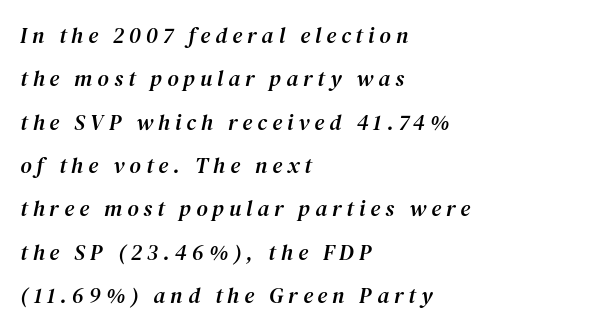
{"italic": "yes", "lean": "right", "slant_degrees": 12, "underline": "no", "align": "left", "line_spacing": "loose", "line_spacing_ratio": 1.97, "letter_spacing": "wide", "letter_spacing_em": 0.23, "glyph_px": 22}
